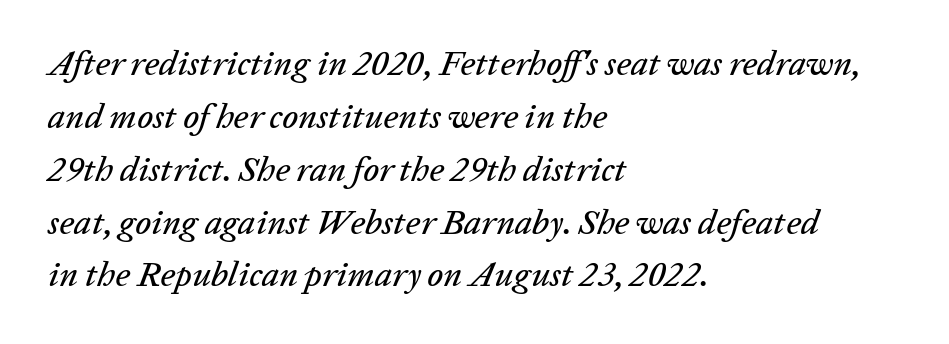
The passage shown is typed in a proportional face where columns would drift. Italic? Definitely — the glyphs are oblique. Where is the straight margin? On the left. Just letters on the line, the space beneath them empty. Glyph-to-glyph distance matches everyday printed text.
